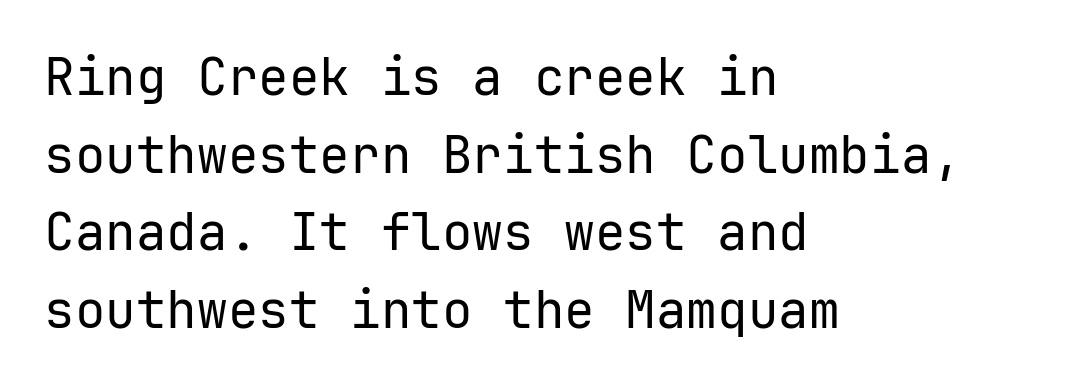
The image shows 51 px regular-weight sans-serif type, upright, monospaced; set left-aligned, normal line spacing (1.52x), normal letter spacing, not underlined; low stroke contrast and a medium x-height.
